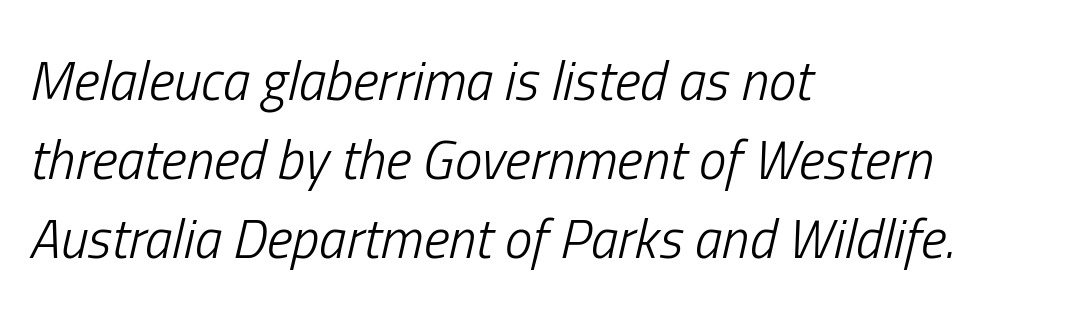
Line starts are locked; line ends wander. Varying glyph widths throughout — classic text-font behaviour. Beneath every word, the page is bare. In terms of posture, this sample is oblique. The passage shown is not bold in any degree.
